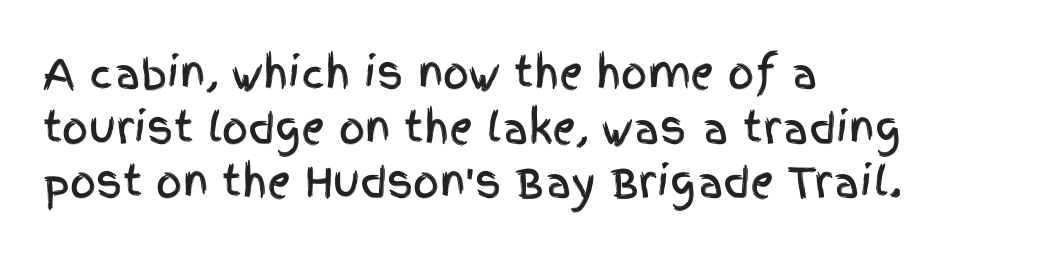
{"serif": "no", "italic": "no", "width": "condensed", "x_height": "large", "monospaced": "no", "underline": "no", "align": "left", "line_spacing": "normal", "line_spacing_ratio": 1.33, "letter_spacing": "normal", "letter_spacing_em": 0.0, "glyph_px": 41}
